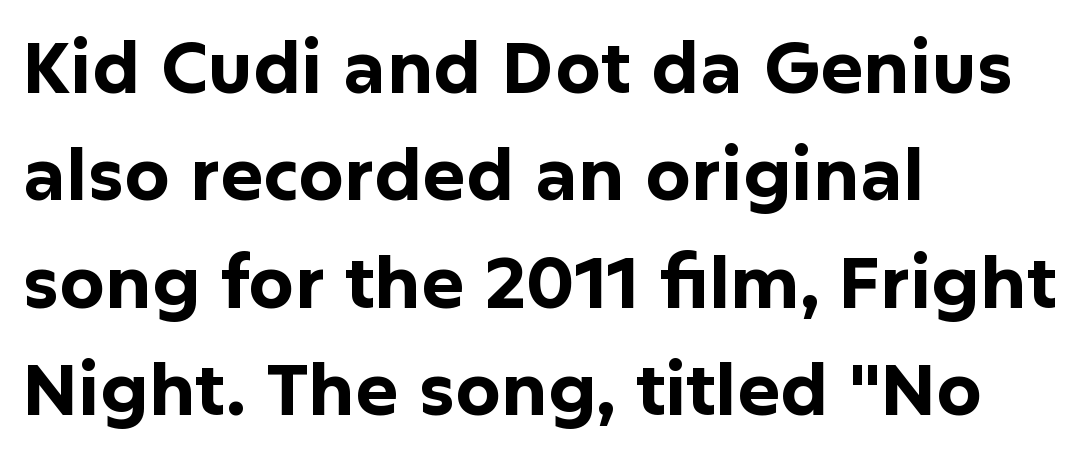
The baseline area is clear. Notice how the stems are strictly vertical — no italics here. The glyphs in this specimen are sans serif. Each letter keeps its own natural width here, so spacing adapts to shape. Compared with a centered layout, this one pins lines to the left instead. How would I describe the line gaps? Plain and ordinary.
